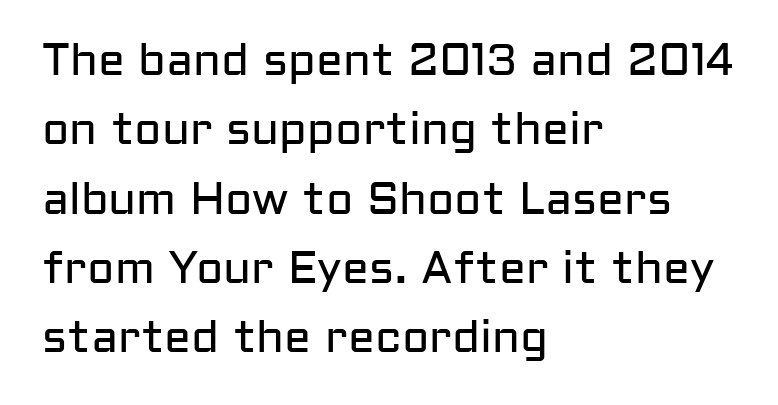
The image shows 45 px regular-weight sans-serif type, upright; set left-aligned, normal line spacing (1.54x), normal letter spacing, not underlined; low stroke contrast and a medium x-height.
